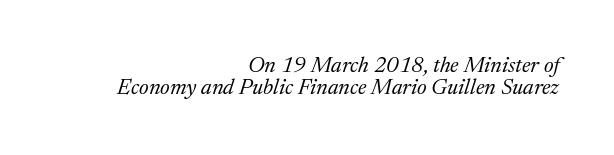
The image shows 22 px text type, italic (leaning right); set right-aligned, tight line spacing (0.99x), normal letter spacing, not underlined.
